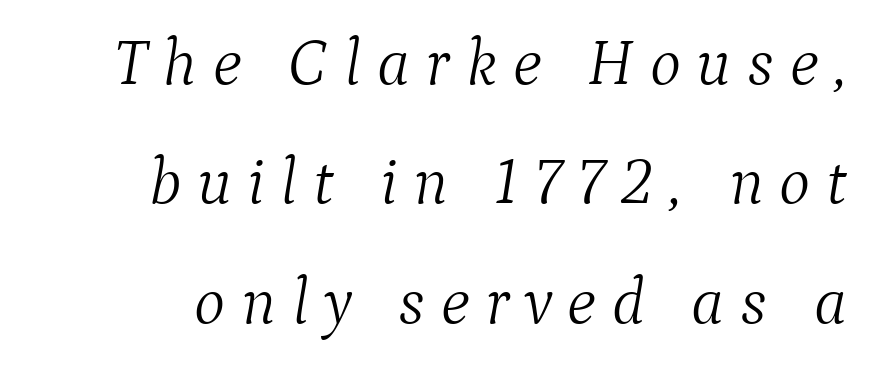
The image shows 66 px light serif type, italic (leaning right); set line spacing 1.81x, unusually wide letter spacing (+0.24 em), not underlined; medium stroke contrast and a medium x-height.
